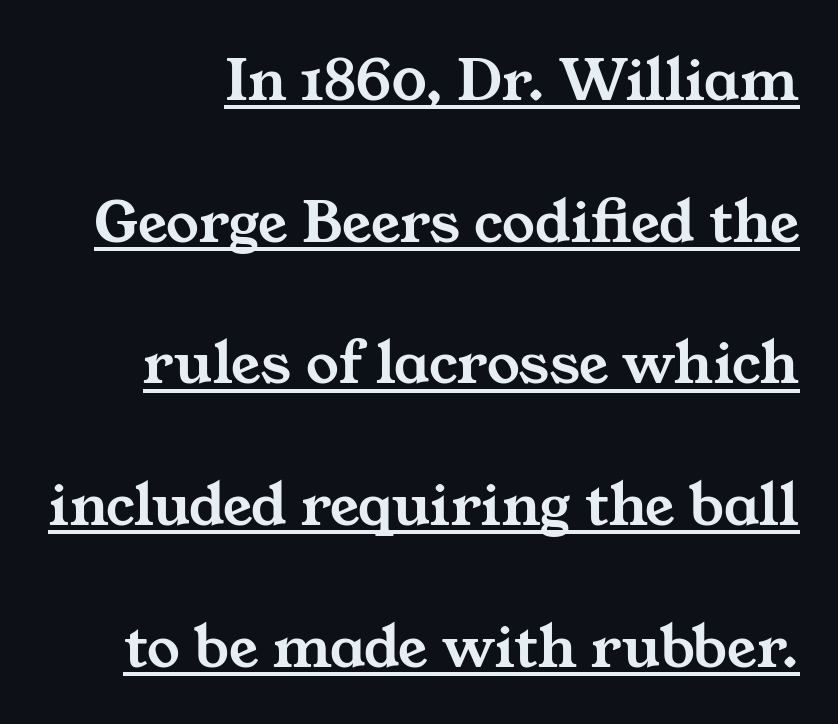
{"serif": "yes", "width": "wide", "stroke_contrast": "medium", "x_height": "medium", "monospaced": "no", "underline": "yes", "line_spacing": "loose", "line_spacing_ratio": 2.18, "letter_spacing": "normal", "letter_spacing_em": 0.0, "glyph_px": 65}
